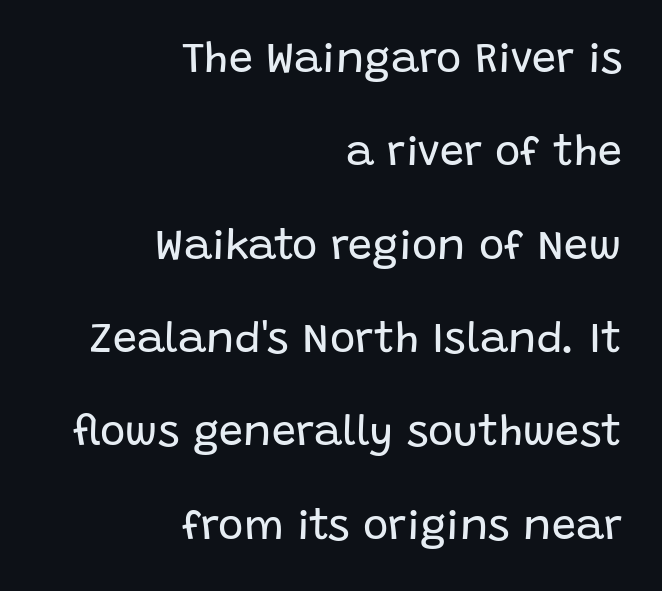
Here the designer chose a conventional face with non-uniform glyph widths. Alignment: flush right. Lines of text with bare space underneath. Weight: in the light-to-regular range. Ascenders rise straight up at ninety degrees. Each word holds together tightly as a unit, with standard inter-letter gaps.
